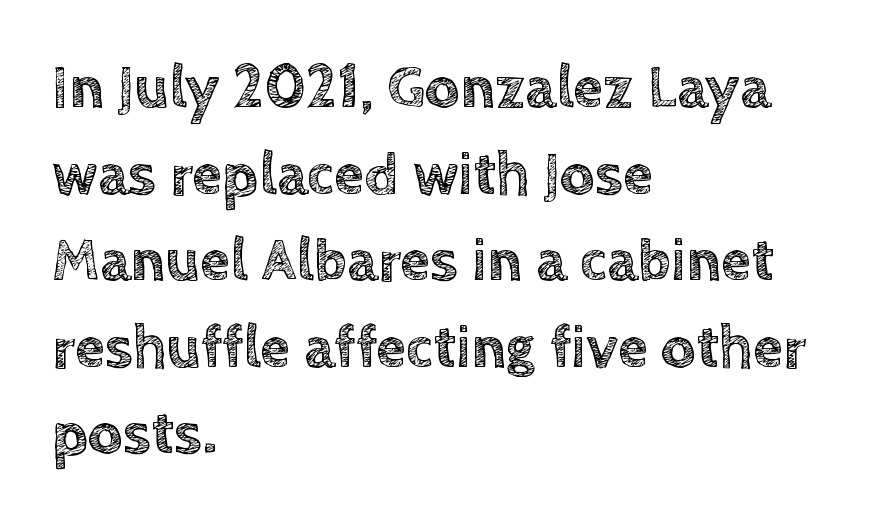
{"italic": "no", "width": "normal", "x_height": "large", "monospaced": "no", "underline": "no", "align": "left", "line_spacing": "normal", "line_spacing_ratio": 1.42, "letter_spacing": "normal", "letter_spacing_em": 0.0, "glyph_px": 61}
